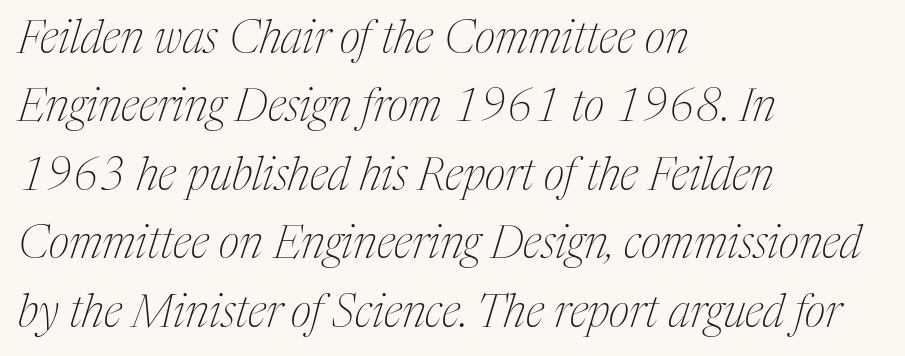
The image shows 45 px thin, condensed serif type, italic (leaning right); set left-aligned, normal line spacing (1.52x), normal letter spacing, not underlined; medium stroke contrast and a medium x-height.
